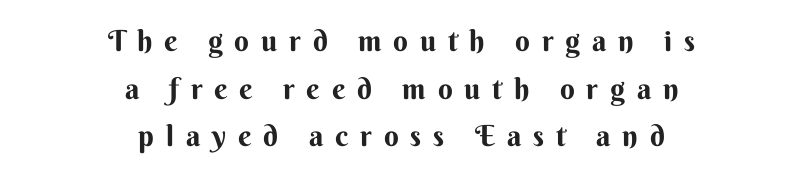
Layout note: lines centered. The space beneath each line is pristine and unruled. Unlike a traditional serif, this face leaves its strokes unadorned. Notice how thick the strokes are: this is what a full bold looks like. Is this a fixed-width face? No — the glyphs have proportional, varying widths. Letter spacing: wide.
